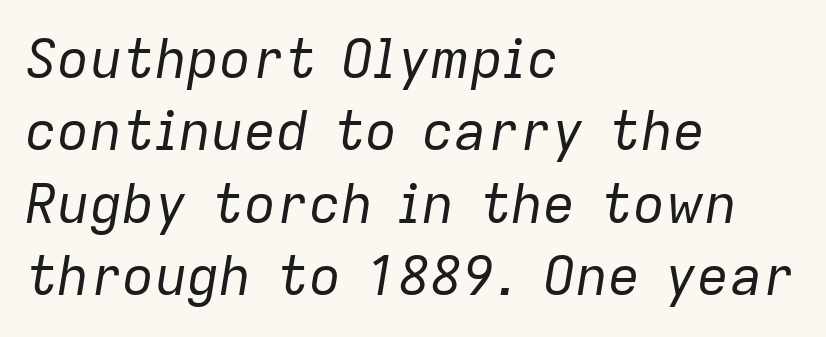
The image shows 54 px regular-weight type, italic (leaning right); set left-aligned, normal line spacing (1.34x), normal letter spacing, not underlined; low stroke contrast and a medium x-height.
